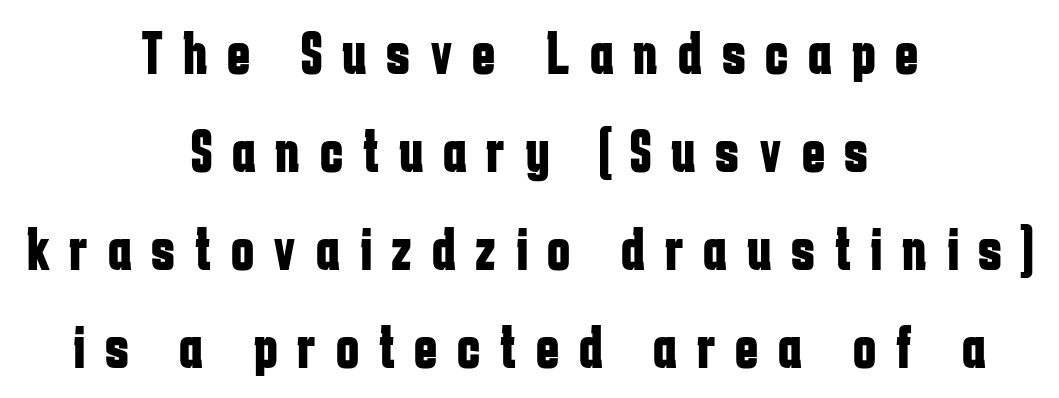
{"serif": "no", "italic": "no", "bold": "yes", "weight": "bold", "width": "condensed", "stroke_contrast": "low", "x_height": "medium", "monospaced": "no", "underline": "no", "align": "center", "line_spacing": "normal", "line_spacing_ratio": 1.58, "letter_spacing": "wide", "letter_spacing_em": 0.32, "glyph_px": 62}
